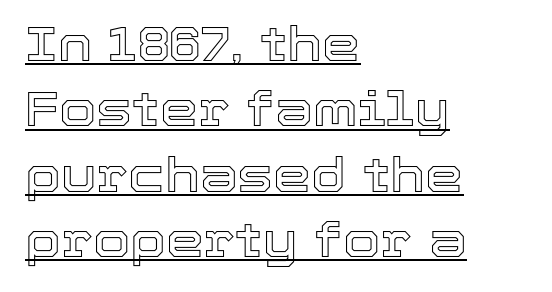
{"italic": "no", "width": "normal", "x_height": "medium", "monospaced": "no", "underline": "yes", "align": "left", "line_spacing": "normal", "line_spacing_ratio": 1.36, "letter_spacing": "normal", "letter_spacing_em": 0.0, "glyph_px": 48}
